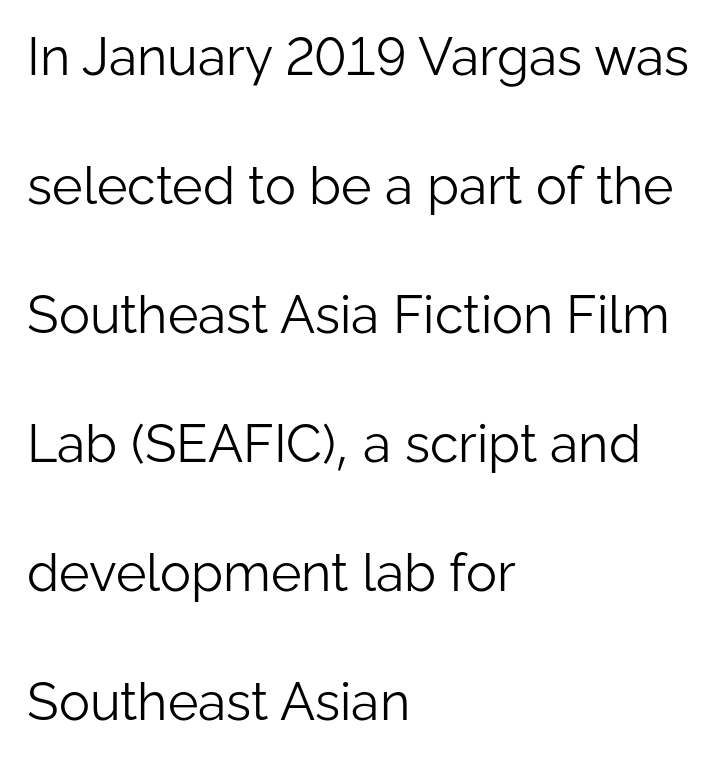
Does the leading feel generous? Absolutely, it's lavish. Descender tails drop into unmarked territory. Looks like regular typesetting: each glyph gets only the width it needs. Default kerning and tracking; the words read as compact shapes. Alignment: flush left. Every character sits straight up, as roman type does.
